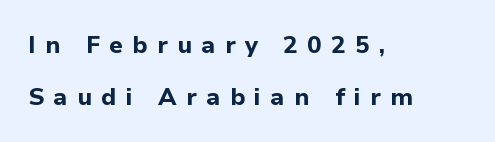
Q: Is the text bold? A: Yes.
Q: Is the text italic (slanted)? A: No, it is upright.
Q: Is the text underlined? A: No.
Q: How is the paragraph aligned? A: Left-aligned.
Q: Is the spacing between letters normal or unusually wide? A: Unusually wide.
Q: Is the spacing between lines tight, normal or loose? A: Loose.
